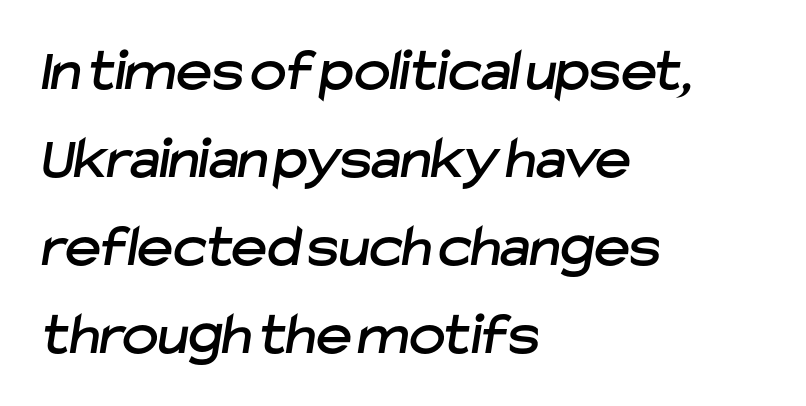
Q: Is the typeface a serif or a sans-serif typeface? A: Sans-serif.
Q: Is the text underlined? A: No.
Q: How is the paragraph aligned? A: Left-aligned.
Q: Is the spacing between letters normal or unusually wide? A: Normal.
Q: Is the spacing between lines tight, normal or loose? A: Normal.
Q: Width (condensed, normal, or wide)? A: Normal.
Q: Stroke contrast? A: Low.
Q: x-height? A: Medium.
Q: Monospaced? A: No.
